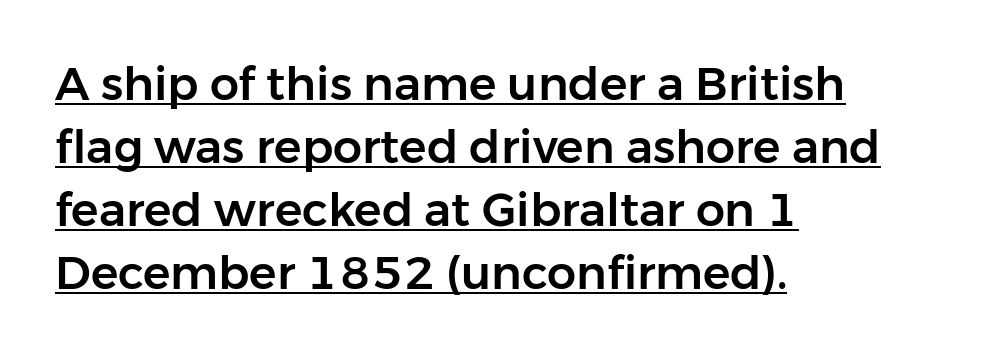
{"serif": "no", "italic": "no", "width": "normal", "stroke_contrast": "low", "x_height": "medium", "monospaced": "no", "underline": "yes", "align": "left", "line_spacing": "normal", "line_spacing_ratio": 1.37, "letter_spacing": "normal", "letter_spacing_em": 0.0, "glyph_px": 46}
